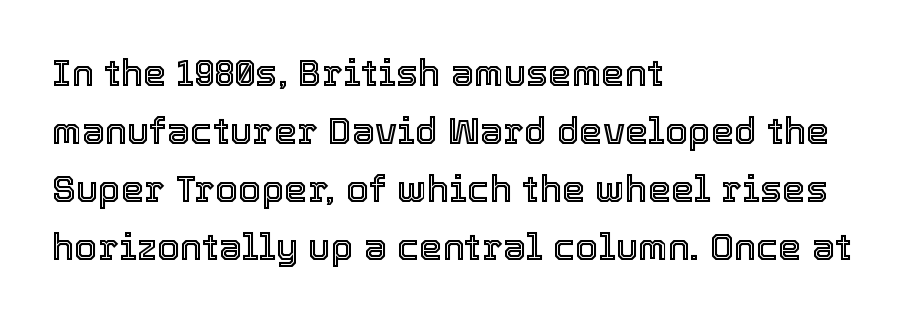
Q: Is the text italic (slanted)? A: No, it is upright.
Q: Is the text underlined? A: No.
Q: How is the paragraph aligned? A: Left-aligned.
Q: Is the spacing between letters normal or unusually wide? A: Normal.
Q: Is the spacing between lines tight, normal or loose? A: Normal.
Q: Width (condensed, normal, or wide)? A: Normal.
Q: x-height? A: Medium.
Q: Monospaced? A: No.
